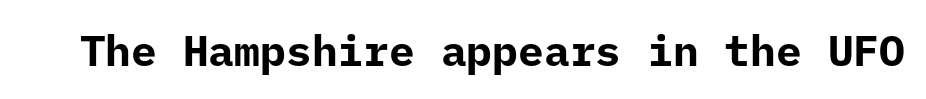
Only glyphs here, with clear space below each row. Is the letter spacing exaggerated? No — it looks like the ordinary default. Monospaced: the letters line up in strict vertical columns. These lines are composed in type without serifs. Italic? Not at all — the glyphs are vertical.
